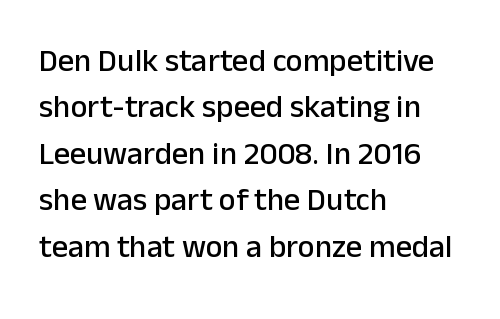
Q: Is the text italic (slanted)? A: No, it is upright.
Q: Is the typeface a serif or a sans-serif typeface? A: Sans-serif.
Q: Is the text underlined? A: No.
Q: How is the paragraph aligned? A: Left-aligned.
Q: Is the spacing between letters normal or unusually wide? A: Normal.
Q: Is the spacing between lines tight, normal or loose? A: Normal.
Q: Width (condensed, normal, or wide)? A: Normal.
Q: Stroke contrast? A: Low.
Q: x-height? A: Medium.
Q: Monospaced? A: No.
